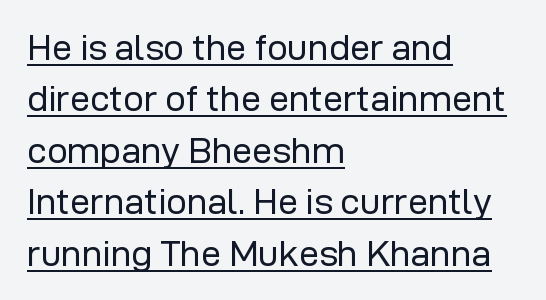
Q: Is the text bold? A: No.
Q: Is the text italic (slanted)? A: No, it is upright.
Q: Is the typeface a serif or a sans-serif typeface? A: Sans-serif.
Q: Is the text underlined? A: Yes.
Q: How is the paragraph aligned? A: Left-aligned.
Q: Is the spacing between letters normal or unusually wide? A: Normal.
Q: Is the spacing between lines tight, normal or loose? A: Normal.
Q: Width (condensed, normal, or wide)? A: Normal.
Q: Stroke contrast? A: Low.
Q: x-height? A: Medium.
Q: Monospaced? A: No.
